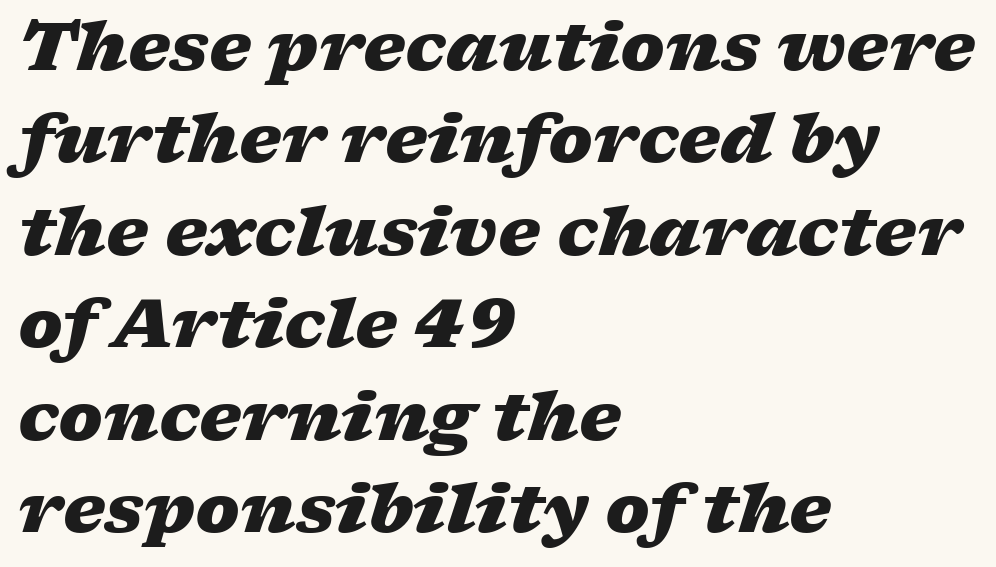
Q: Is the text bold? A: Yes.
Q: Is the text italic (slanted)? A: Yes, it leans right by about 17 degrees.
Q: Is the text underlined? A: No.
Q: How is the paragraph aligned? A: Left-aligned.
Q: Is the spacing between letters normal or unusually wide? A: Normal.
Q: Is the spacing between lines tight, normal or loose? A: Normal.
Q: Width (condensed, normal, or wide)? A: Wide.
Q: Stroke contrast? A: Low.
Q: x-height? A: Medium.
Q: Monospaced? A: No.
